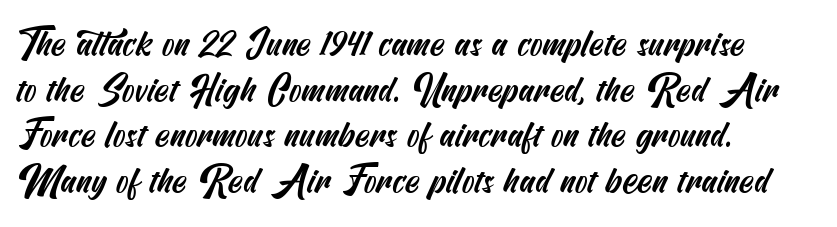
The text block is weighted toward the left margin, trailing off unevenly rightward. This sample uses plain, unmodified letter spacing. The space directly below the letters is spotless. In terms of letterform style, serifs are entirely absent.
